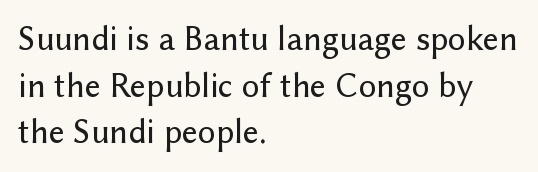
The image shows 35 px sans-serif type, upright; set left-aligned, normal line spacing (1.33x), normal letter spacing, not underlined; low stroke contrast and a medium x-height.
